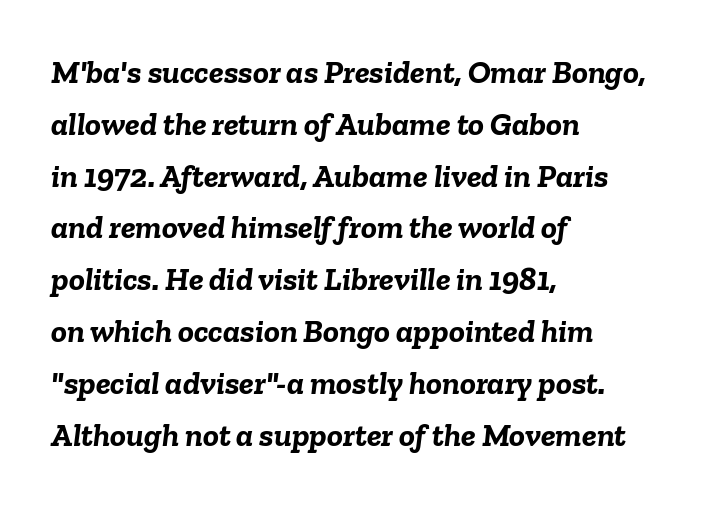
Q: Is the text bold? A: Yes.
Q: Is the text italic (slanted)? A: Yes, it leans right by about 6 degrees.
Q: Is the text underlined? A: No.
Q: How is the paragraph aligned? A: Left-aligned.
Q: Is the spacing between letters normal or unusually wide? A: Normal.
Q: Is the spacing between lines tight, normal or loose? A: Normal.
Q: Width (condensed, normal, or wide)? A: Normal.
Q: Stroke contrast? A: Low.
Q: x-height? A: Medium.
Q: Monospaced? A: No.
